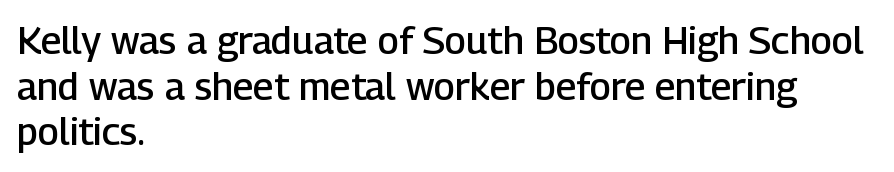
Q: Is the text bold? A: Semi-bold.
Q: Is the text italic (slanted)? A: No, it is upright.
Q: Is the typeface a serif or a sans-serif typeface? A: Sans-serif.
Q: Is the text underlined? A: No.
Q: How is the paragraph aligned? A: Left-aligned.
Q: Is the spacing between letters normal or unusually wide? A: Normal.
Q: Width (condensed, normal, or wide)? A: Normal.
Q: Stroke contrast? A: Low.
Q: x-height? A: Medium.
Q: Monospaced? A: No.
